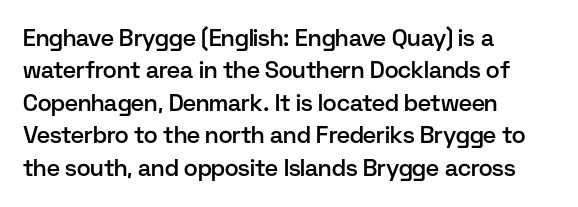
{"italic": "no", "bold": "semi", "underline": "no", "align": "left", "line_spacing": "normal", "line_spacing_ratio": 1.41, "letter_spacing": "normal", "letter_spacing_em": 0.0, "glyph_px": 23}
